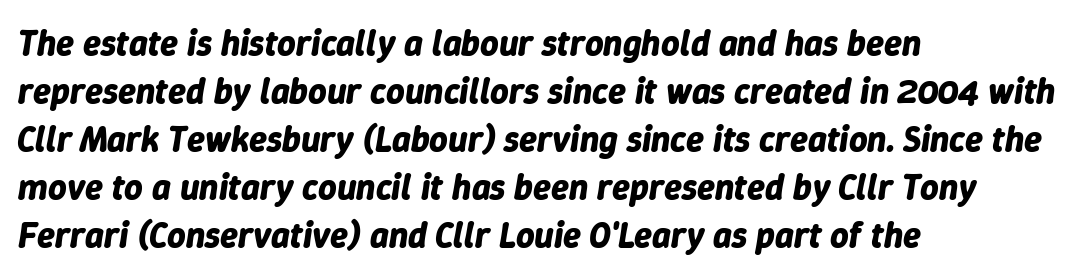
Q: Is the text bold? A: Yes.
Q: Is the text italic (slanted)? A: Yes, it leans right by about 9 degrees.
Q: Is the text underlined? A: No.
Q: How is the paragraph aligned? A: Left-aligned.
Q: Is the spacing between letters normal or unusually wide? A: Normal.
Q: Is the spacing between lines tight, normal or loose? A: Normal.
Q: Width (condensed, normal, or wide)? A: Normal.
Q: Stroke contrast? A: Low.
Q: x-height? A: Medium.
Q: Monospaced? A: No.
